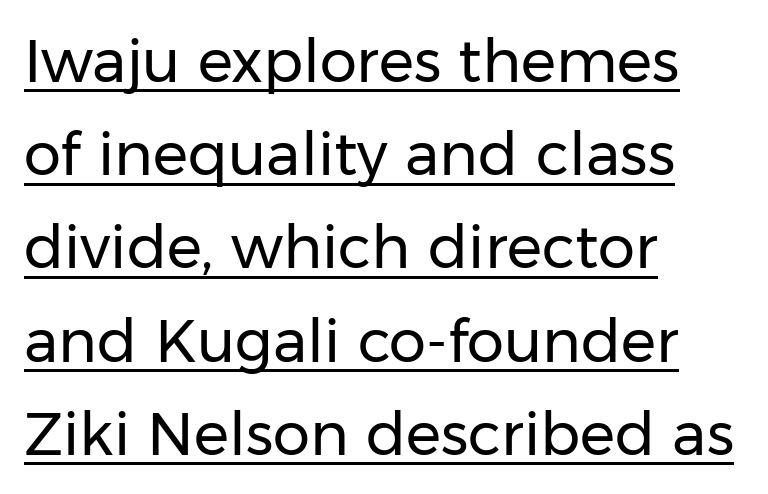
Caption: face not bold, strokes unweighted. Look at the tracking — it's just the regular setting, nothing added. These lines are rendered in a variable-pitch font. The text was rendered using a sans face with plain stroke endings. This sample keeps an unexceptional amount of space between lines. When letters stand straight like this, we call the style roman or upright.
